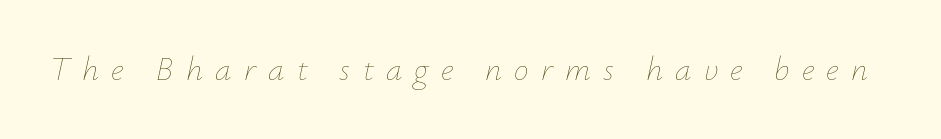
The image shows 33 px thin type, italic (leaning right); set unusually wide letter spacing (+0.37 em), not underlined; low stroke contrast and a small x-height.
